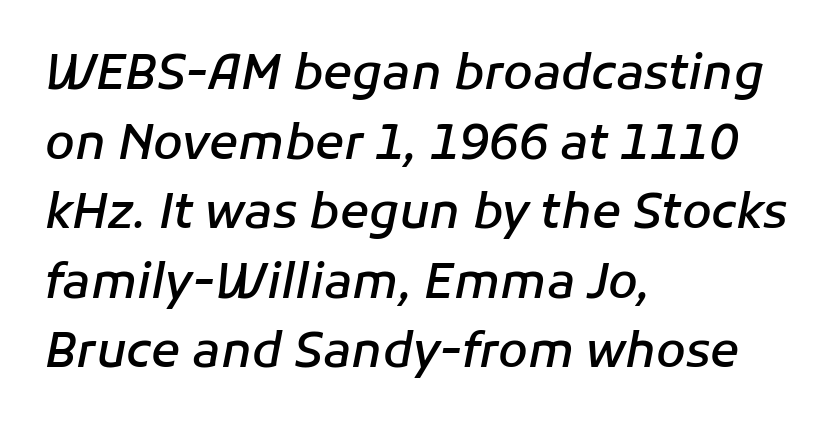
{"italic": "yes", "lean": "right", "slant_degrees": 11, "bold": "semi", "weight": "semibold", "width": "normal", "stroke_contrast": "low", "x_height": "medium", "monospaced": "no", "underline": "no", "align": "left", "line_spacing": "normal", "line_spacing_ratio": 1.45, "letter_spacing": "normal", "letter_spacing_em": 0.0, "glyph_px": 48}
